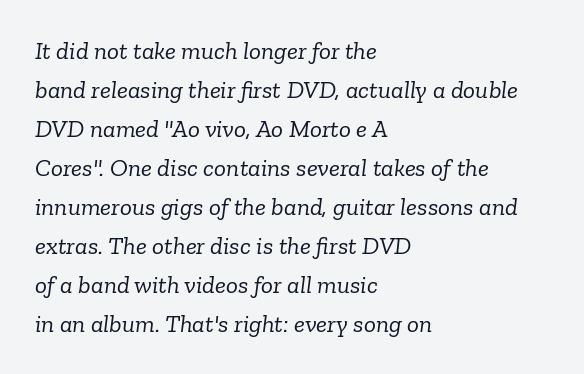
{"italic": "yes", "lean": "right", "slant_degrees": 6, "bold": "no", "underline": "no", "align": "left", "line_spacing": "normal", "line_spacing_ratio": 1.56, "letter_spacing": "normal", "letter_spacing_em": 0.0, "glyph_px": 25}
